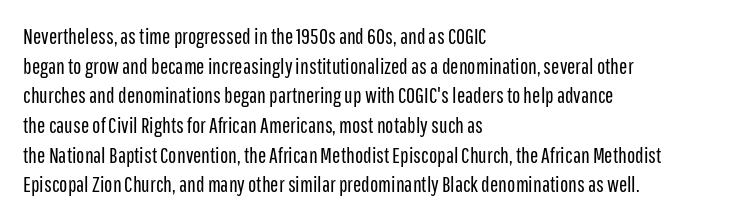
{"italic": "no", "bold": "no", "underline": "no", "align": "left", "line_spacing": "normal", "line_spacing_ratio": 1.35, "letter_spacing": "normal", "letter_spacing_em": 0.0, "glyph_px": 22}
